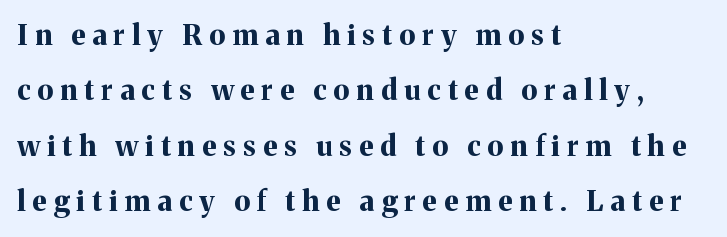
Line starts are locked; line ends wander. The rendering inserts visible extra space after every character. These lines are rendered in a variable-pitch font. This rendering features lettering with no underline. The letters stand upright; this is a roman face.
